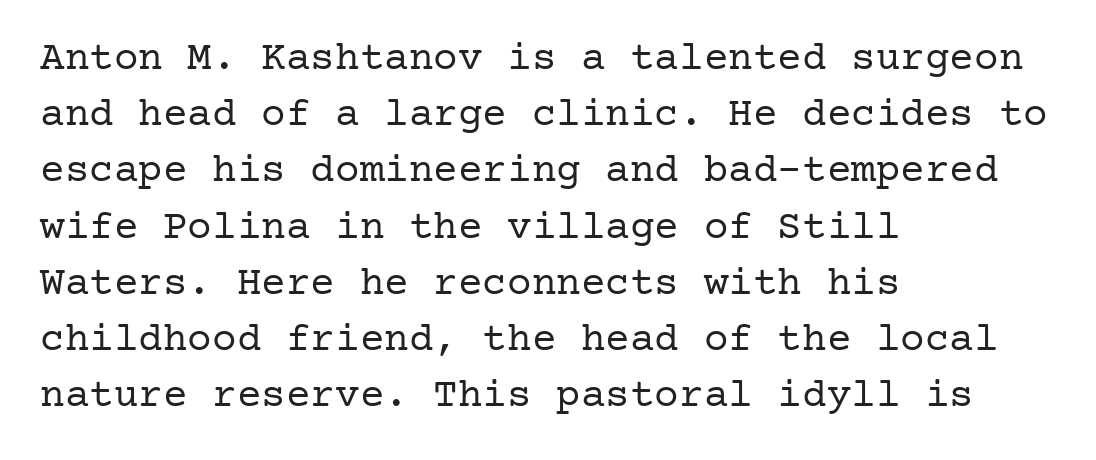
{"serif": "yes", "italic": "no", "bold": "no", "weight": "regular", "width": "normal", "stroke_contrast": "low", "x_height": "medium", "underline": "no", "align": "left", "line_spacing": "normal", "line_spacing_ratio": 1.37, "letter_spacing": "normal", "letter_spacing_em": 0.0, "glyph_px": 41}
